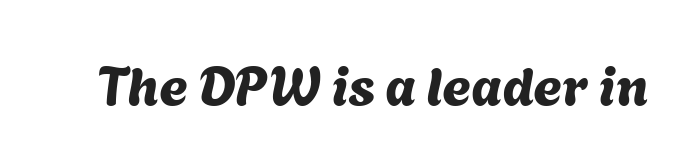
The image shows 55 px sans-serif type; set normal letter spacing, not underlined; medium stroke contrast and a medium x-height.
